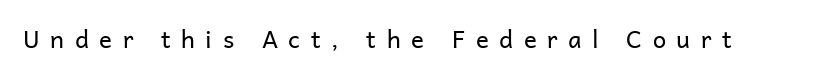
{"italic": "no", "bold": "no", "underline": "no", "letter_spacing": "wide", "letter_spacing_em": 0.44, "glyph_px": 24}
